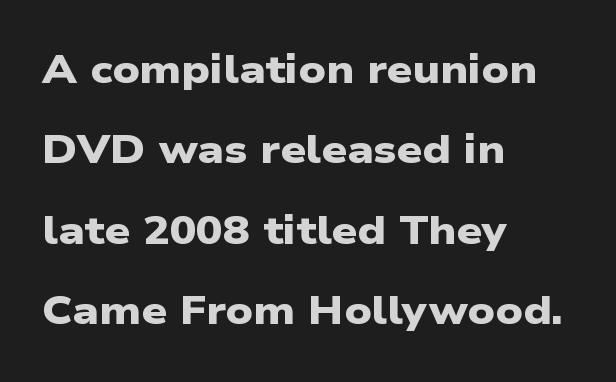
The strip under each line holds only bare page. Does extra space separate the letters? No, they use regular spacing. All the whitespace from short lines collects on the right. The space between consecutive lines is lavish. Students, this is bold: see how much ink each stroke carries. The letters advance in unequal steps, a hallmark of proportional type.
